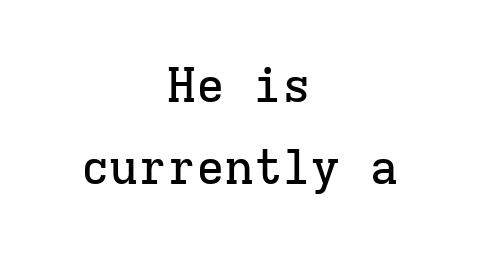
{"serif": "yes", "italic": "no", "width": "normal", "stroke_contrast": "low", "x_height": "medium", "monospaced": "yes", "underline": "no", "align": "center", "line_spacing": "normal", "line_spacing_ratio": 1.7, "letter_spacing": "normal", "letter_spacing_em": 0.0, "glyph_px": 48}
